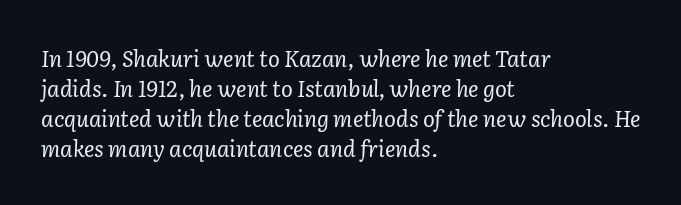
The image shows 22 px text type, italic (leaning right); set left-aligned, normal line spacing (1.36x), normal letter spacing, not underlined.
